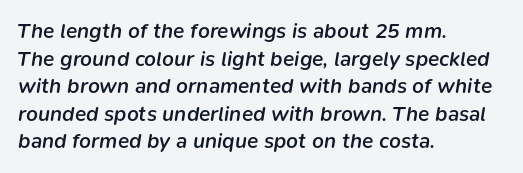
The image shows 21 px text type, italic (leaning right); set left-aligned, normal line spacing (1.31x), normal letter spacing, not underlined.
